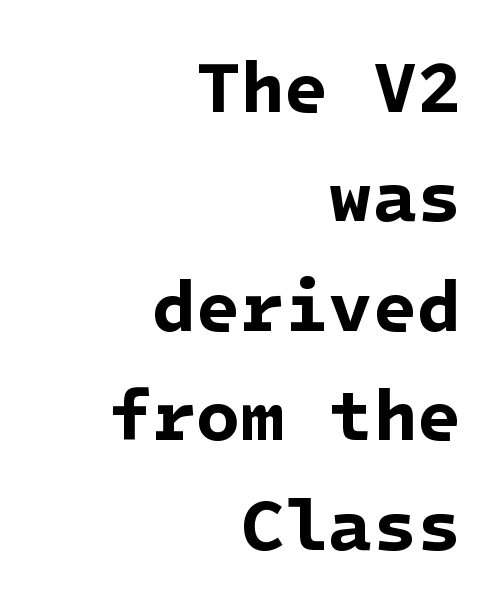
In terms of letterform style, serifs are entirely absent. Words appear dense and cohesive because spacing is normal. The gap between lines stays unmarked. Horizontal alignment here is rightward, an uncommon choice for prose.
